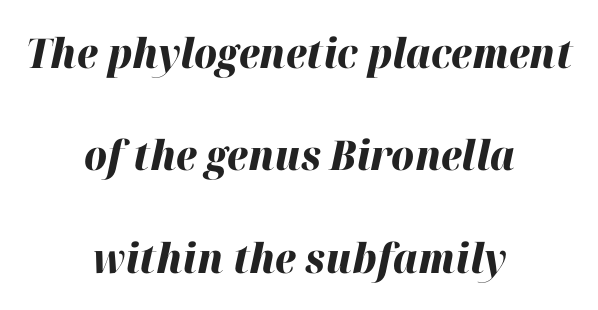
{"italic": "yes", "lean": "right", "slant_degrees": 12, "bold": "yes", "weight": "heavy", "width": "normal", "stroke_contrast": "high", "x_height": "medium", "monospaced": "no", "underline": "no", "align": "center", "line_spacing": "loose", "line_spacing_ratio": 2.5, "letter_spacing": "normal", "letter_spacing_em": 0.0, "glyph_px": 41}
